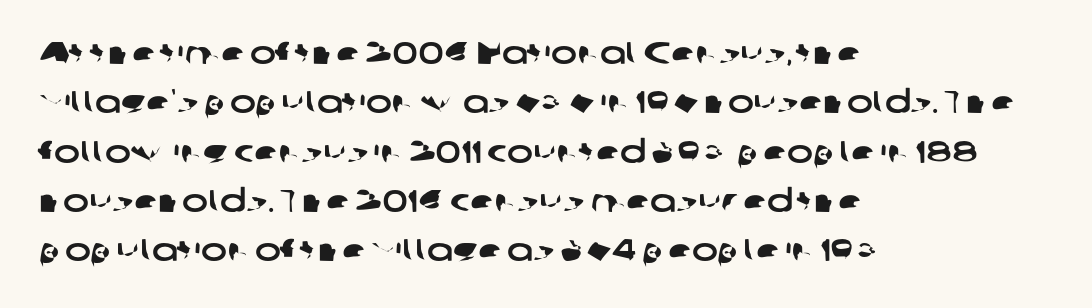
Q: Is the typeface a serif or a sans-serif typeface? A: Sans-serif.
Q: Is the text underlined? A: No.
Q: How is the paragraph aligned? A: Left-aligned.
Q: Is the spacing between letters normal or unusually wide? A: Normal.
Q: Is the spacing between lines tight, normal or loose? A: Normal.
Q: Width (condensed, normal, or wide)? A: Wide.
Q: Stroke contrast? A: Low.
Q: x-height? A: Medium.
Q: Monospaced? A: No.
